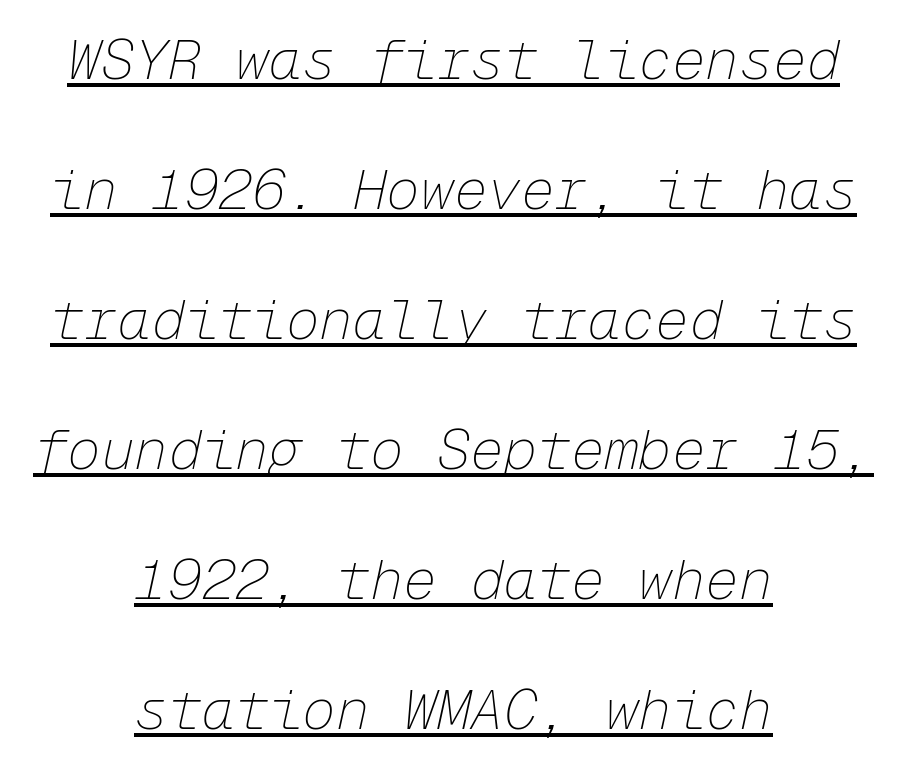
Q: Is the text bold? A: No.
Q: Is the text italic (slanted)? A: Yes, it leans right by about 12 degrees.
Q: Is the text underlined? A: Yes.
Q: How is the paragraph aligned? A: Centered.
Q: Is the spacing between letters normal or unusually wide? A: Normal.
Q: Is the spacing between lines tight, normal or loose? A: Loose.
Q: Width (condensed, normal, or wide)? A: Normal.
Q: Stroke contrast? A: Low.
Q: x-height? A: Medium.
Q: Monospaced? A: Yes.
